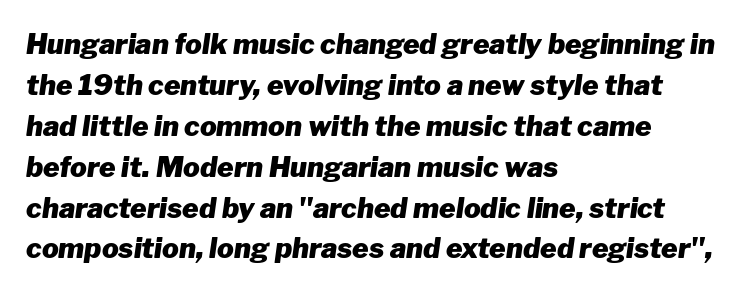
Q: Is the text bold? A: Yes.
Q: Is the text italic (slanted)? A: Yes, it leans right by about 8 degrees.
Q: Is the text underlined? A: No.
Q: How is the paragraph aligned? A: Left-aligned.
Q: Is the spacing between letters normal or unusually wide? A: Normal.
Q: Is the spacing between lines tight, normal or loose? A: Normal.
Q: Width (condensed, normal, or wide)? A: Normal.
Q: Stroke contrast? A: Low.
Q: x-height? A: Medium.
Q: Monospaced? A: No.
